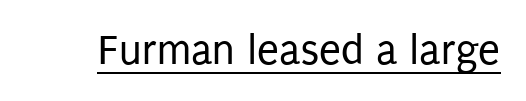
The image shows 44 px regular-weight, condensed sans-serif type, upright; set normal letter spacing, underlined; low stroke contrast and a large x-height.
